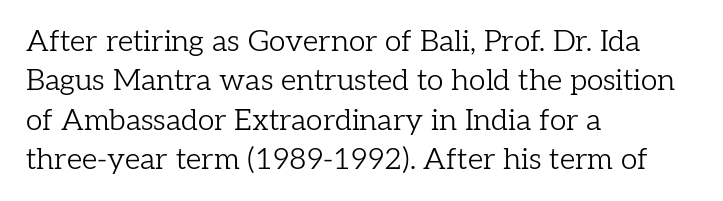
Q: Is the text bold? A: No.
Q: Is the text italic (slanted)? A: No, it is upright.
Q: Is the typeface a serif or a sans-serif typeface? A: Serif.
Q: Is the text underlined? A: No.
Q: How is the paragraph aligned? A: Left-aligned.
Q: Is the spacing between letters normal or unusually wide? A: Normal.
Q: Is the spacing between lines tight, normal or loose? A: Normal.
Q: Width (condensed, normal, or wide)? A: Normal.
Q: Stroke contrast? A: Low.
Q: x-height? A: Medium.
Q: Monospaced? A: No.
